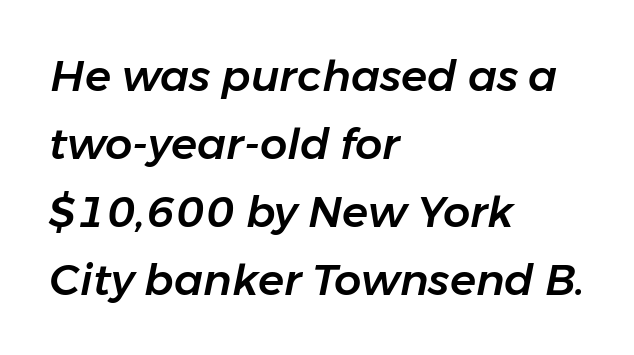
The image shows 43 px text type, italic (leaning right); set left-aligned, normal line spacing (1.58x), normal letter spacing, not underlined; low stroke contrast and a medium x-height.
